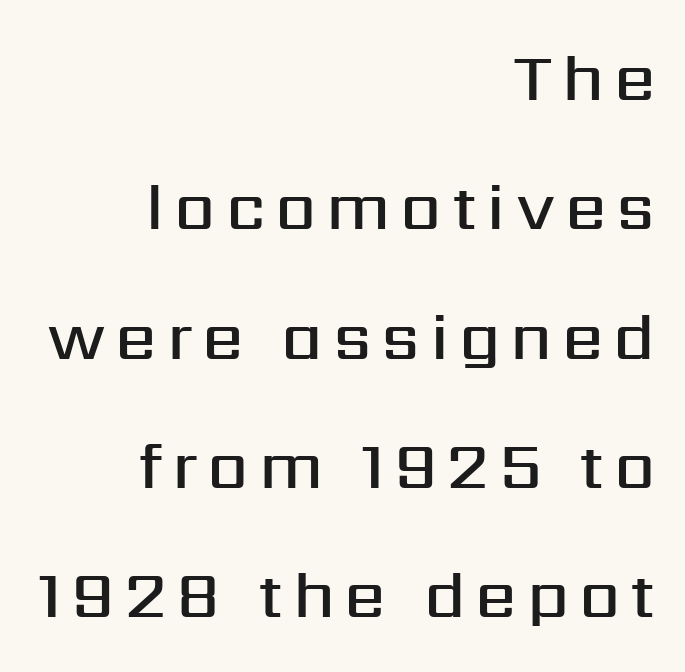
The strip under each line holds only bare page. Here the designer chose a conventional face with non-uniform glyph widths. Observe the absence of serifs on each vertical stroke in this sample. The passage shown stacks its lines with a broad gap. The rag falls on the left side of this text block. The passage shown is semibold, sitting just below true bold.
